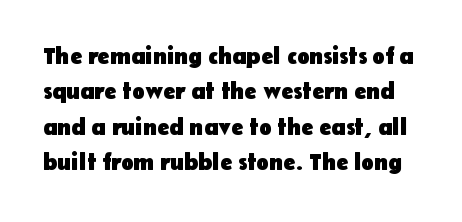
The image shows 23 px bold type, upright; set normal line spacing (1.54x), normal letter spacing, not underlined.
